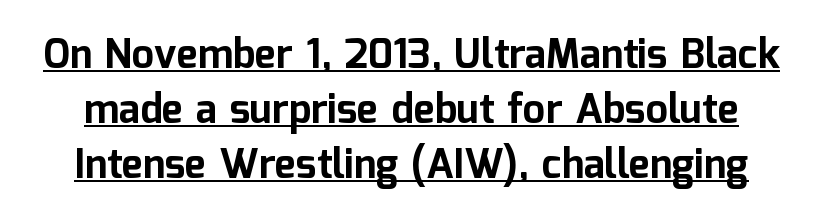
{"serif": "no", "italic": "no", "bold": "yes", "weight": "bold", "width": "normal", "stroke_contrast": "low", "x_height": "medium", "monospaced": "no", "underline": "yes", "line_spacing": "normal", "line_spacing_ratio": 1.37, "letter_spacing": "normal", "letter_spacing_em": 0.0, "glyph_px": 40}
